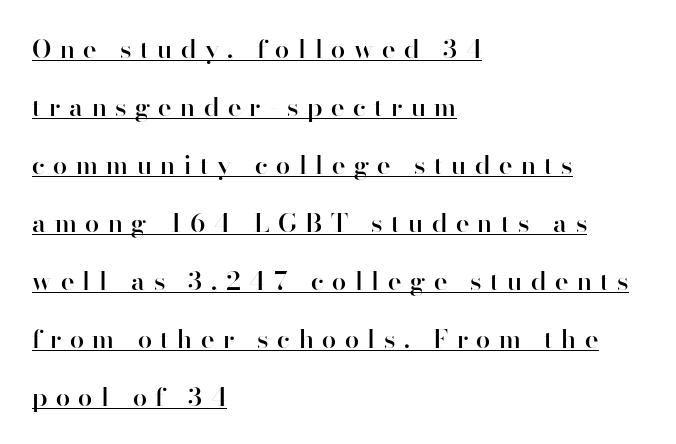
Q: Is the text bold? A: Semi-bold.
Q: Is the text italic (slanted)? A: No, it is upright.
Q: Is the text underlined? A: Yes.
Q: How is the paragraph aligned? A: Left-aligned.
Q: Is the spacing between letters normal or unusually wide? A: Unusually wide.
Q: Is the spacing between lines tight, normal or loose? A: Loose.
